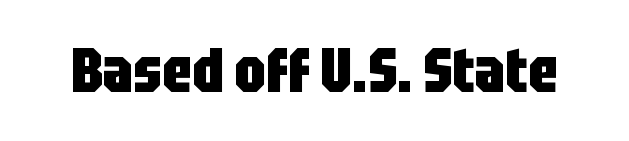
The image shows 62 px heavy, condensed sans-serif type, upright; set normal letter spacing, not underlined; low stroke contrast and a large x-height.
